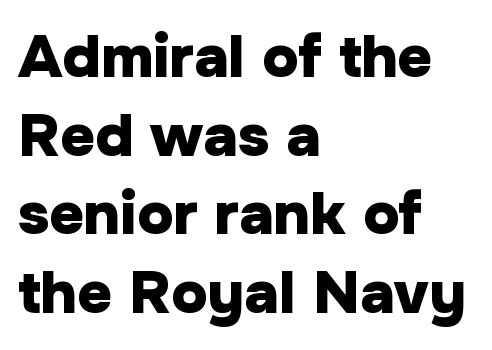
Q: Is the text bold? A: Yes.
Q: Is the text italic (slanted)? A: No, it is upright.
Q: Is the typeface a serif or a sans-serif typeface? A: Sans-serif.
Q: Is the text underlined? A: No.
Q: How is the paragraph aligned? A: Left-aligned.
Q: Is the spacing between letters normal or unusually wide? A: Normal.
Q: Is the spacing between lines tight, normal or loose? A: Normal.
Q: Width (condensed, normal, or wide)? A: Normal.
Q: Stroke contrast? A: Low.
Q: x-height? A: Medium.
Q: Monospaced? A: No.
